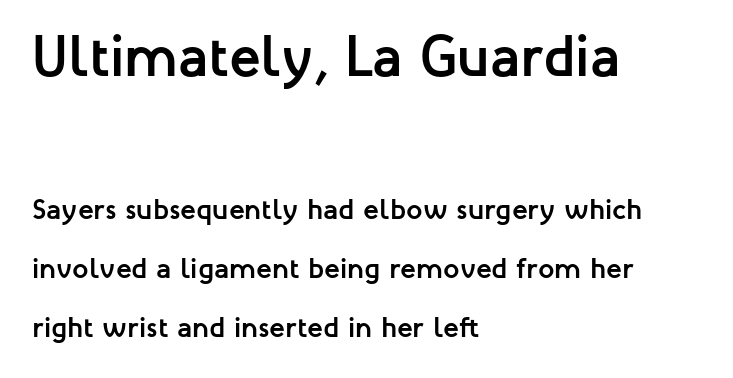
If you squint, the top block still reads clearly — it's the larger of the two. The axis of the letterforms is exactly vertical. Caption: multi-line text, flush left, ragged right. Check under the words: just untouched page.
